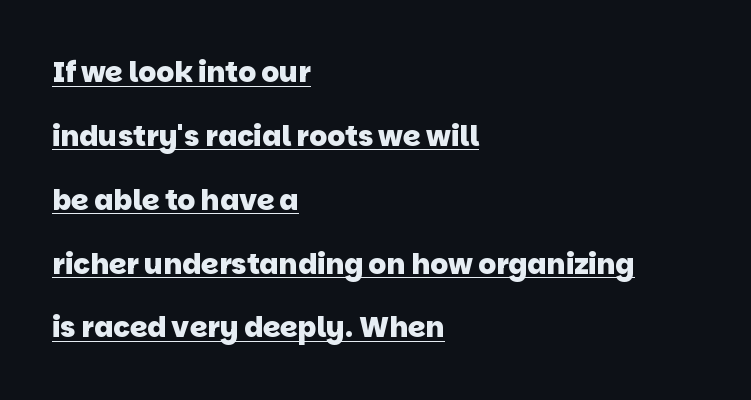
Q: Is the text bold? A: Yes.
Q: Is the typeface a serif or a sans-serif typeface? A: Sans-serif.
Q: Is the text underlined? A: Yes.
Q: How is the paragraph aligned? A: Left-aligned.
Q: Is the spacing between letters normal or unusually wide? A: Normal.
Q: Is the spacing between lines tight, normal or loose? A: Loose.
Q: Width (condensed, normal, or wide)? A: Normal.
Q: Stroke contrast? A: Low.
Q: x-height? A: Large.
Q: Monospaced? A: No.
